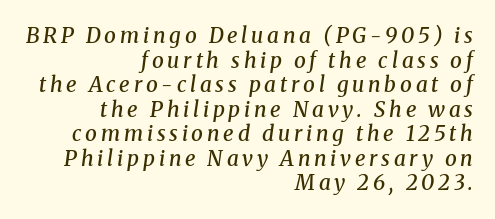
Casual observation: everything's shoved over to the right. The letters are slanted; this is an italic face. The area under the type is left untouched. A semibold gives these letters moderate extra thickness, short of bold.
